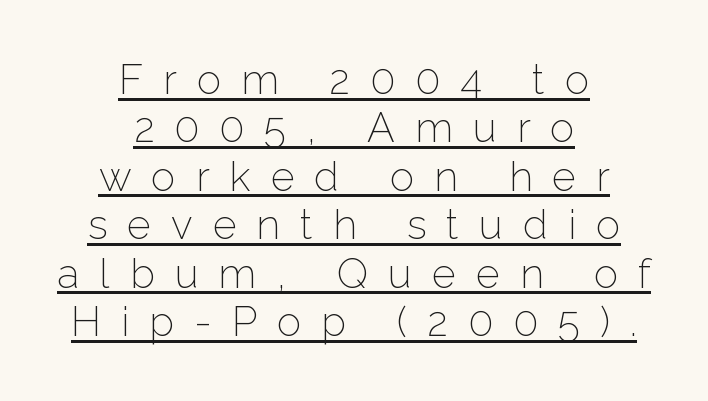
{"serif": "no", "italic": "no", "bold": "no", "weight": "light", "width": "normal", "stroke_contrast": "low", "x_height": "medium", "monospaced": "no", "underline": "yes", "align": "center", "line_spacing_ratio": 1.18, "letter_spacing": "wide", "letter_spacing_em": 0.49, "glyph_px": 41}
